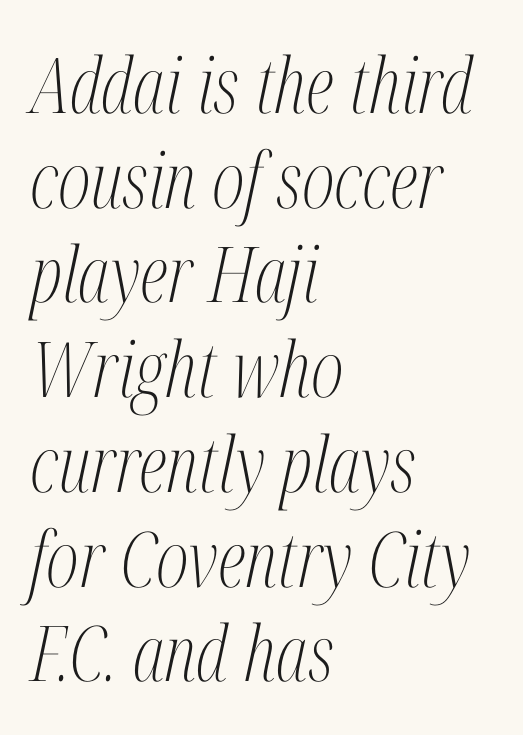
The image shows 77 px light, condensed serif type, italic (leaning right); set left-aligned, line spacing 1.23x, normal letter spacing, not underlined; medium stroke contrast and a medium x-height.
